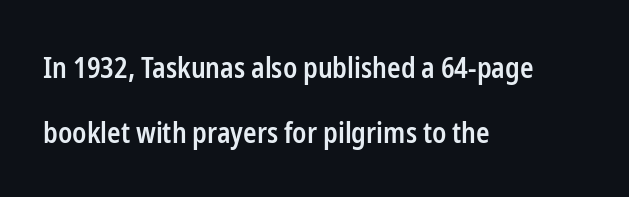
A great deal of white space separates one row of letters from the next. Alignment: flush left. Is the letter spacing exaggerated? No — it looks like the ordinary default. The specimen reads as upright at a glance. Check where the strokes stop: nothing finishes them off — pure sans.
